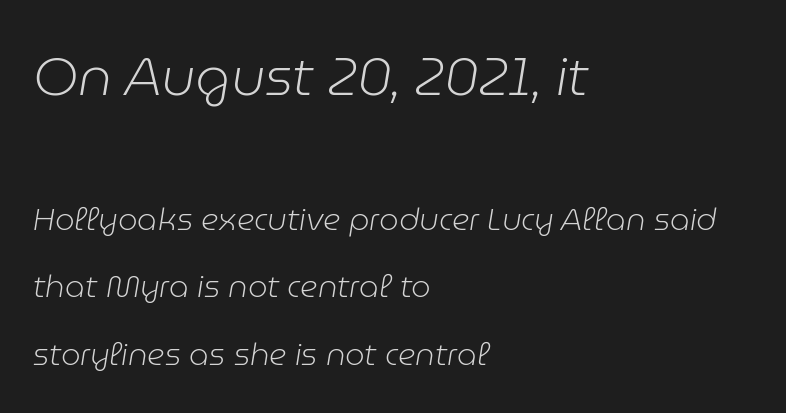
Larger block? The one above; the one below is distinctly smaller. You could not count columns in this text — the font is proportionally spaced. This is oblique type, the kind used for emphasis or titles. Leading: increased. The passage shown is not underscored anywhere. This sample is left-justified, so line endings fall wherever the words run out.
